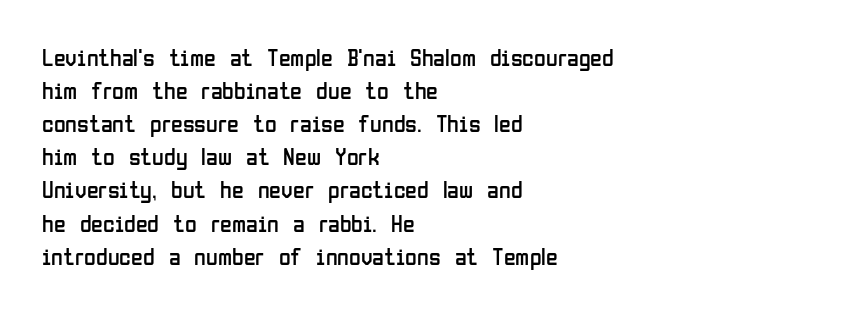
Horizontally, the lines are justified to the leading edge only. A roman cut, with each character standing at attention. The lines sit at an ordinary, default distance from one another. The font sits on the lighter half of the weight spectrum, regular included. Just letters on the line, the space beneath them empty. Standard letterfit; no display-style spreading of the glyphs.
